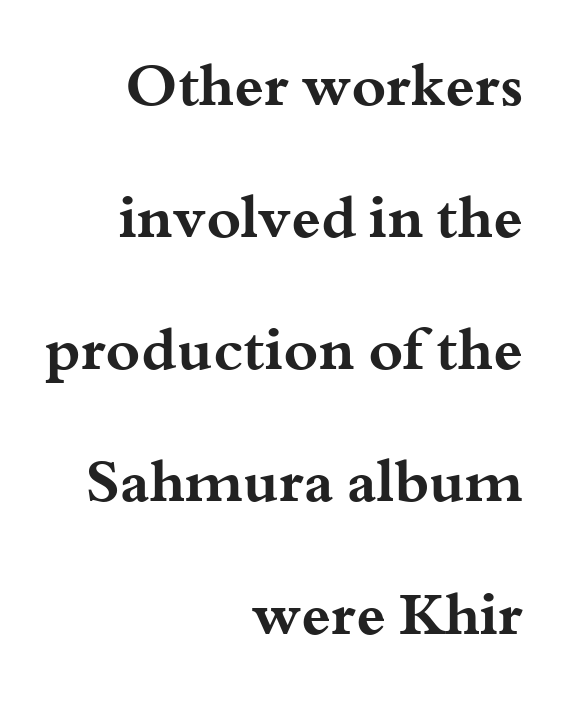
The image shows 59 px bold, wide serif type, upright; set right-aligned, loose line spacing (2.24x), normal letter spacing, not underlined; medium stroke contrast and a small x-height.
